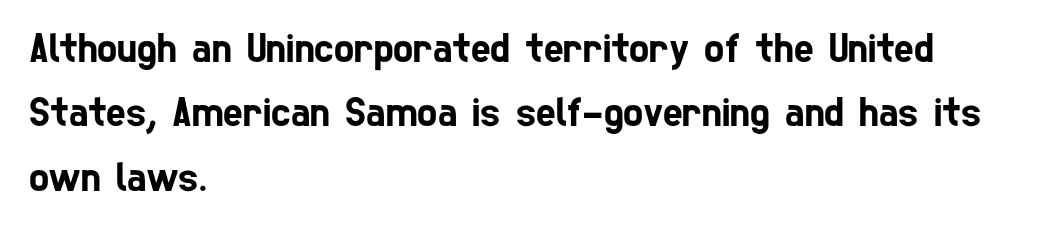
{"serif": "no", "width": "condensed", "stroke_contrast": "low", "x_height": "medium", "monospaced": "no", "underline": "no", "align": "left", "line_spacing": "normal", "line_spacing_ratio": 1.53, "letter_spacing": "normal", "letter_spacing_em": 0.0, "glyph_px": 42}
